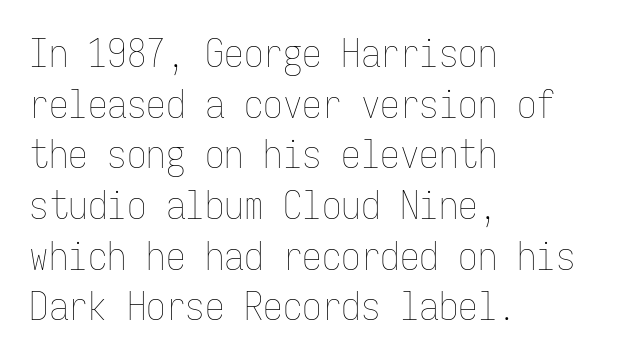
Q: Is the text bold? A: No.
Q: Is the text italic (slanted)? A: No, it is upright.
Q: Is the text underlined? A: No.
Q: How is the paragraph aligned? A: Left-aligned.
Q: Is the spacing between letters normal or unusually wide? A: Normal.
Q: Is the spacing between lines tight, normal or loose? A: Normal.
Q: Width (condensed, normal, or wide)? A: Condensed.
Q: Stroke contrast? A: Low.
Q: x-height? A: Medium.
Q: Monospaced? A: Yes.
